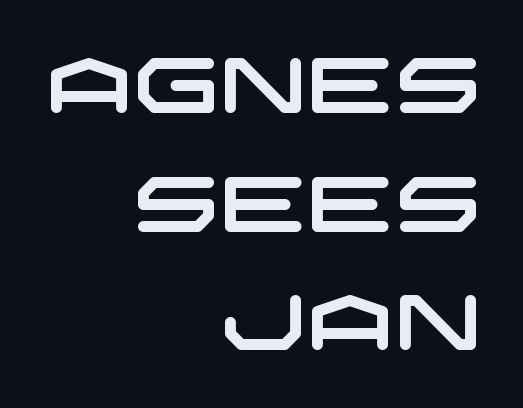
{"serif": "no", "width": "wide", "stroke_contrast": "low", "x_height": "large", "underline": "no", "align": "right", "line_spacing": "normal", "line_spacing_ratio": 1.54, "letter_spacing": "normal", "letter_spacing_em": 0.0, "glyph_px": 77}
